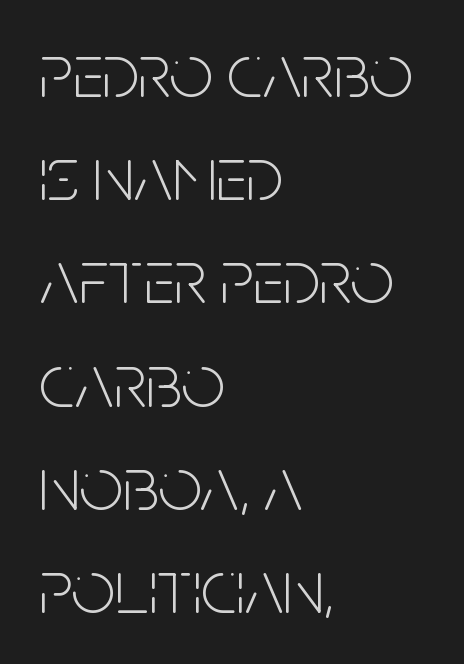
{"serif": "no", "italic": "no", "bold": "no", "weight": "light", "width": "condensed", "stroke_contrast": "low", "x_height": "large", "monospaced": "no", "underline": "no", "align": "left", "line_spacing": "normal", "line_spacing_ratio": 1.34, "letter_spacing": "normal", "letter_spacing_em": 0.0, "glyph_px": 77}
